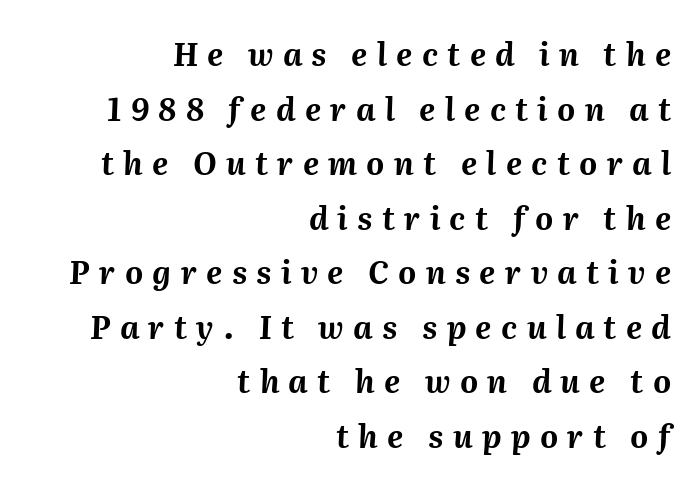
Each row of text sits above clean, open space. The lines in this sample share a right terminus and differ only in where they begin. Posture: slanted. This is heavy type, rendered in bold.
